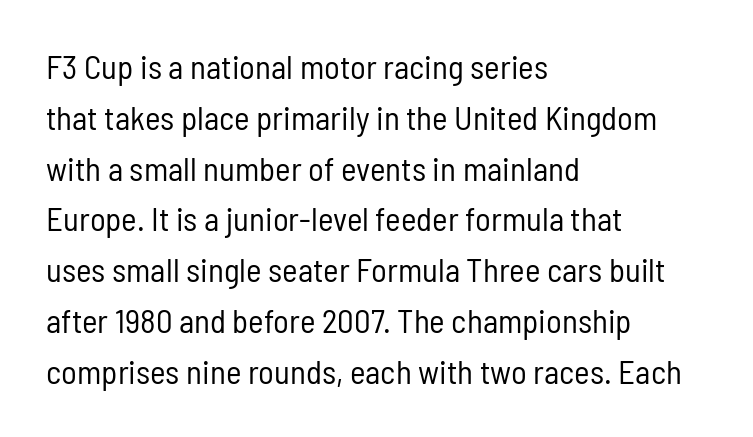
Q: Is the text bold? A: No.
Q: Is the text italic (slanted)? A: No, it is upright.
Q: Is the typeface a serif or a sans-serif typeface? A: Sans-serif.
Q: Is the text underlined? A: No.
Q: How is the paragraph aligned? A: Left-aligned.
Q: Is the spacing between letters normal or unusually wide? A: Normal.
Q: Is the spacing between lines tight, normal or loose? A: Normal.
Q: Width (condensed, normal, or wide)? A: Condensed.
Q: Stroke contrast? A: Low.
Q: x-height? A: Medium.
Q: Monospaced? A: No.
